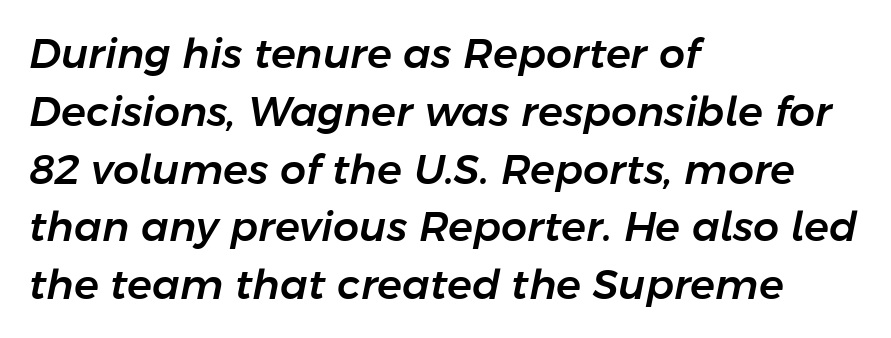
Q: Is the text italic (slanted)? A: Yes, it leans right by about 11 degrees.
Q: Is the text underlined? A: No.
Q: How is the paragraph aligned? A: Left-aligned.
Q: Is the spacing between letters normal or unusually wide? A: Normal.
Q: Is the spacing between lines tight, normal or loose? A: Normal.
Q: Width (condensed, normal, or wide)? A: Normal.
Q: Stroke contrast? A: Low.
Q: x-height? A: Medium.
Q: Monospaced? A: No.
